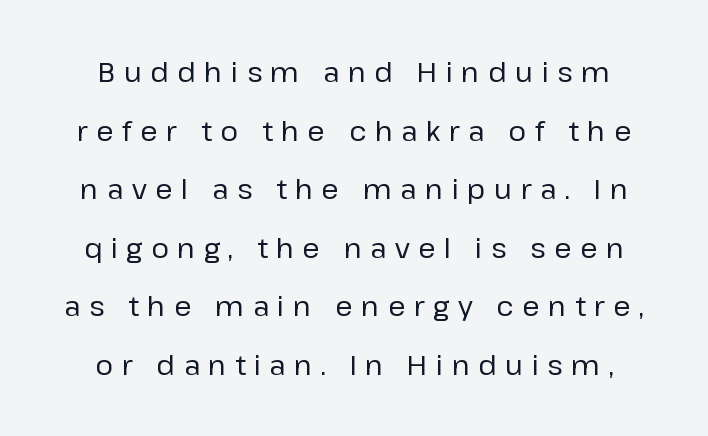
Q: Is the text bold? A: No.
Q: Is the text italic (slanted)? A: No, it is upright.
Q: Is the typeface a serif or a sans-serif typeface? A: Sans-serif.
Q: Is the text underlined? A: No.
Q: Is the spacing between letters normal or unusually wide? A: Unusually wide.
Q: Is the spacing between lines tight, normal or loose? A: Loose.
Q: Width (condensed, normal, or wide)? A: Normal.
Q: Stroke contrast? A: Low.
Q: x-height? A: Medium.
Q: Monospaced? A: No.
